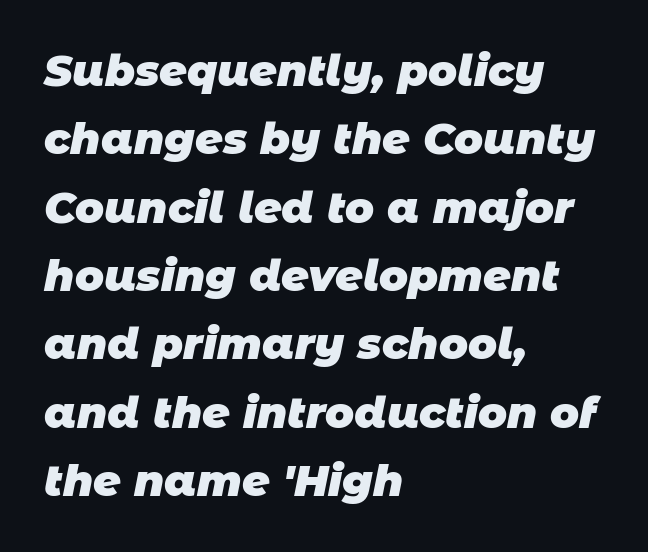
Standard letterfit; no display-style spreading of the glyphs. Strong, thick strokes mark this as bold type. Serifs: no, the terminals of the letterforms are clean. The rendering uses a moderate line-height, typical for paragraphs. Here the designer chose a conventional face with non-uniform glyph widths.
